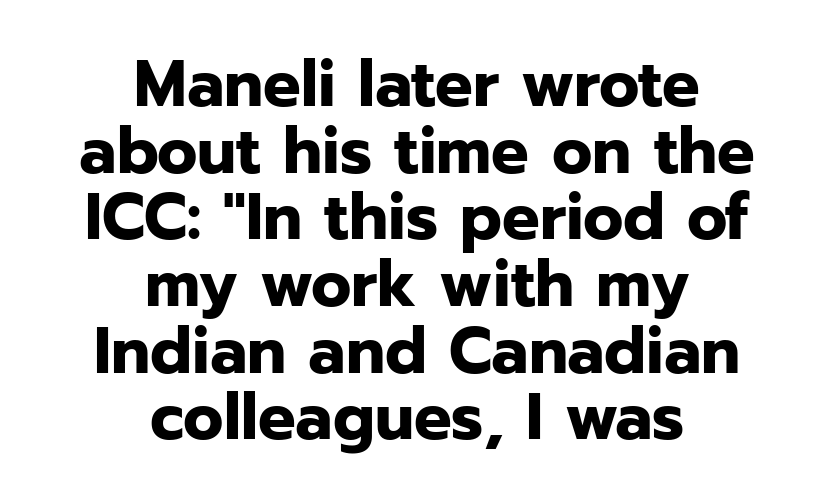
The image shows 66 px bold sans-serif type, upright; set centered, tight line spacing (1.01x), normal letter spacing, not underlined; low stroke contrast and a medium x-height.
